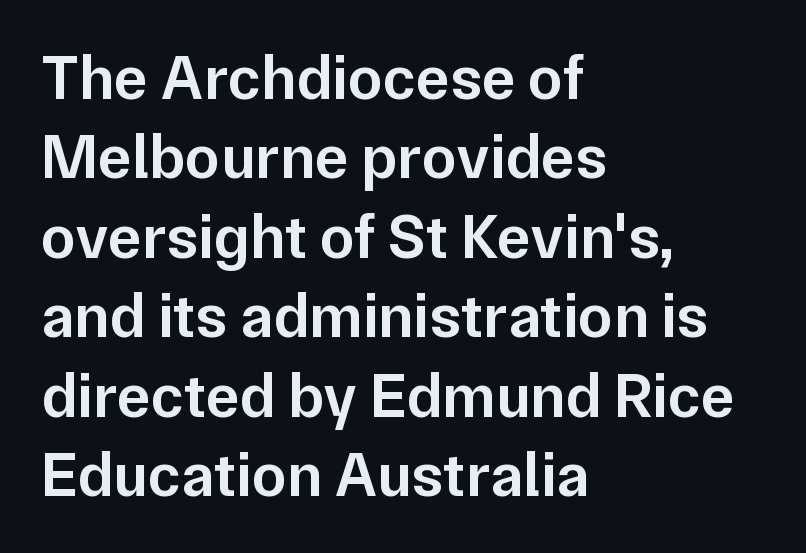
{"serif": "no", "italic": "no", "bold": "semi", "weight": "semibold", "width": "normal", "stroke_contrast": "low", "x_height": "medium", "monospaced": "no", "underline": "no", "align": "left", "line_spacing": "normal", "line_spacing_ratio": 1.26, "letter_spacing": "normal", "letter_spacing_em": 0.0, "glyph_px": 63}
